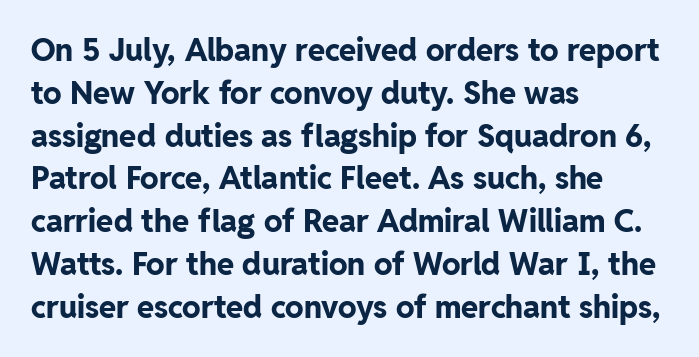
The image shows 31 px bold sans-serif type, upright; set left-aligned, normal line spacing (1.38x), normal letter spacing, not underlined; low stroke contrast and a medium x-height.
